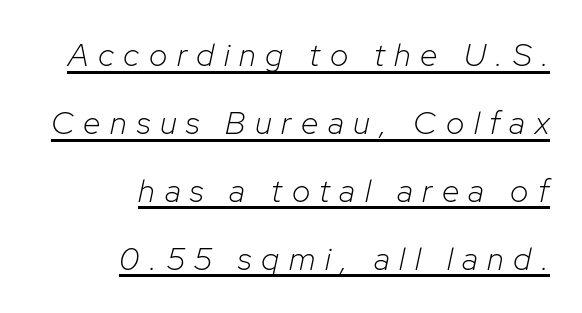
The image shows 32 px light type, italic (leaning right); set right-aligned, loose line spacing (2.12x), unusually wide letter spacing (+0.3 em), underlined; low stroke contrast and a medium x-height.
